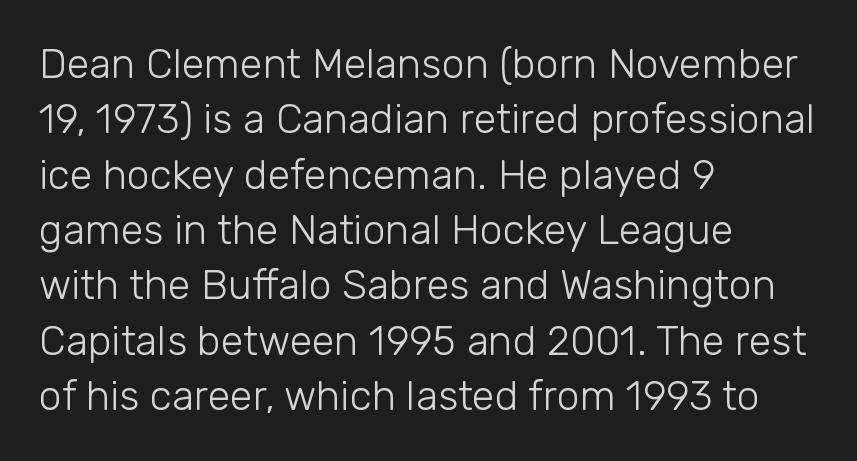
Q: Is the text bold? A: No.
Q: Is the text italic (slanted)? A: No, it is upright.
Q: Is the typeface a serif or a sans-serif typeface? A: Sans-serif.
Q: Is the text underlined? A: No.
Q: How is the paragraph aligned? A: Left-aligned.
Q: Is the spacing between letters normal or unusually wide? A: Normal.
Q: Is the spacing between lines tight, normal or loose? A: Normal.
Q: Width (condensed, normal, or wide)? A: Normal.
Q: Stroke contrast? A: Low.
Q: x-height? A: Medium.
Q: Monospaced? A: No.
